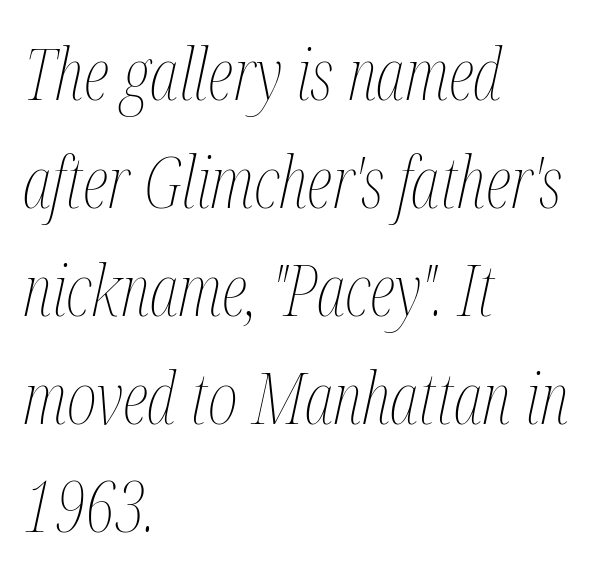
Q: Is the text bold? A: No.
Q: Is the text italic (slanted)? A: Yes, it leans right by about 12 degrees.
Q: Is the text underlined? A: No.
Q: How is the paragraph aligned? A: Left-aligned.
Q: Is the spacing between letters normal or unusually wide? A: Normal.
Q: Is the spacing between lines tight, normal or loose? A: Normal.
Q: Width (condensed, normal, or wide)? A: Condensed.
Q: Stroke contrast? A: Medium.
Q: x-height? A: Medium.
Q: Monospaced? A: No.
